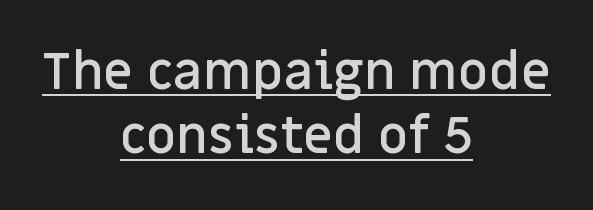
Q: Is the text bold? A: Semi-bold.
Q: Is the text italic (slanted)? A: No, it is upright.
Q: Is the typeface a serif or a sans-serif typeface? A: Sans-serif.
Q: Is the text underlined? A: Yes.
Q: How is the paragraph aligned? A: Centered.
Q: Is the spacing between letters normal or unusually wide? A: Normal.
Q: Width (condensed, normal, or wide)? A: Normal.
Q: Stroke contrast? A: Low.
Q: x-height? A: Large.
Q: Monospaced? A: No.
